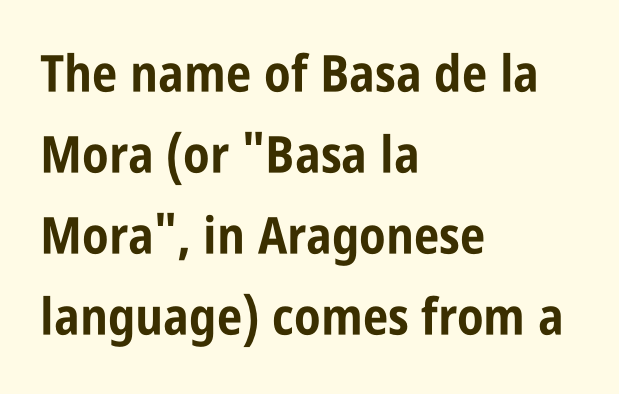
These lines are rendered in a variable-pitch font. Plenty of ink on the page — the face is bold. These lines are set flush left with a ragged right edge. Nothing unusual about the tracking: characters are spaced as the font intends. The designer left line spacing at the default. A bare baseline throughout the passage.
